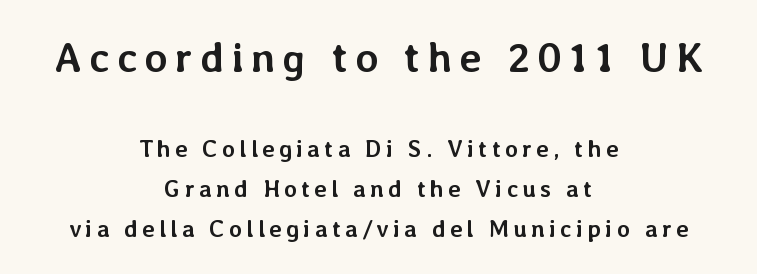
The image shows 42 px semibold type, upright; set centered, normal line spacing (1.66x), not underlined; the first (top) block is 1.75x larger; low stroke contrast and a medium x-height.
